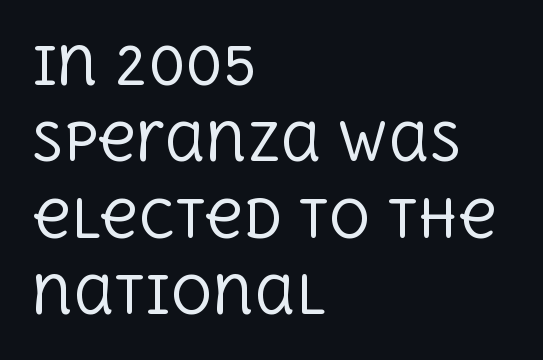
The image shows 52 px regular-weight serif type, upright; set left-aligned, normal line spacing (1.47x), normal letter spacing, not underlined; a large x-height.
